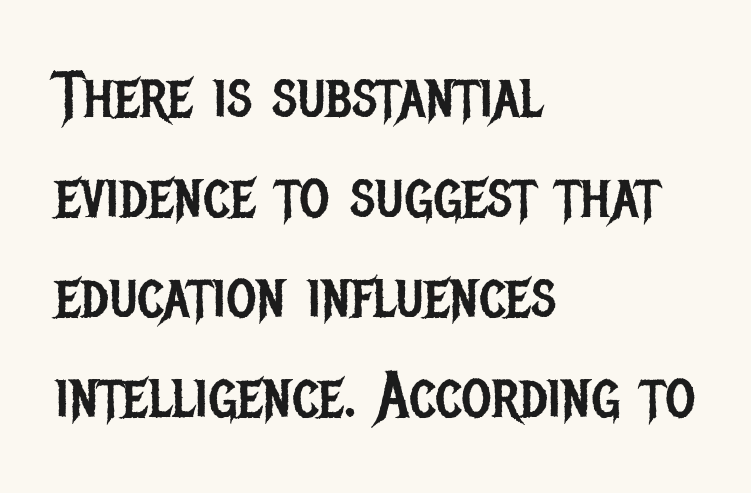
Unlike a traditional serif, this face leaves its strokes unadorned. Do the characters align in a grid? No, the font is proportional. Reading down the block, your eye returns to a fixed left position each line. The lettering holds an erect, upright posture throughout. How would I describe the line gaps? Plain and ordinary.
